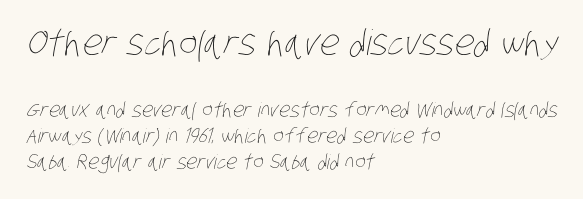
{"bold": "no", "weight": "thin", "width": "condensed", "stroke_contrast": "low", "x_height": "large", "monospaced": "no", "underline": "no", "align": "left", "line_spacing": "normal", "line_spacing_ratio": 1.31, "letter_spacing": "normal", "letter_spacing_em": 0.0, "larger_block": "first", "size_ratio": 1.75, "glyph_px": 35}
